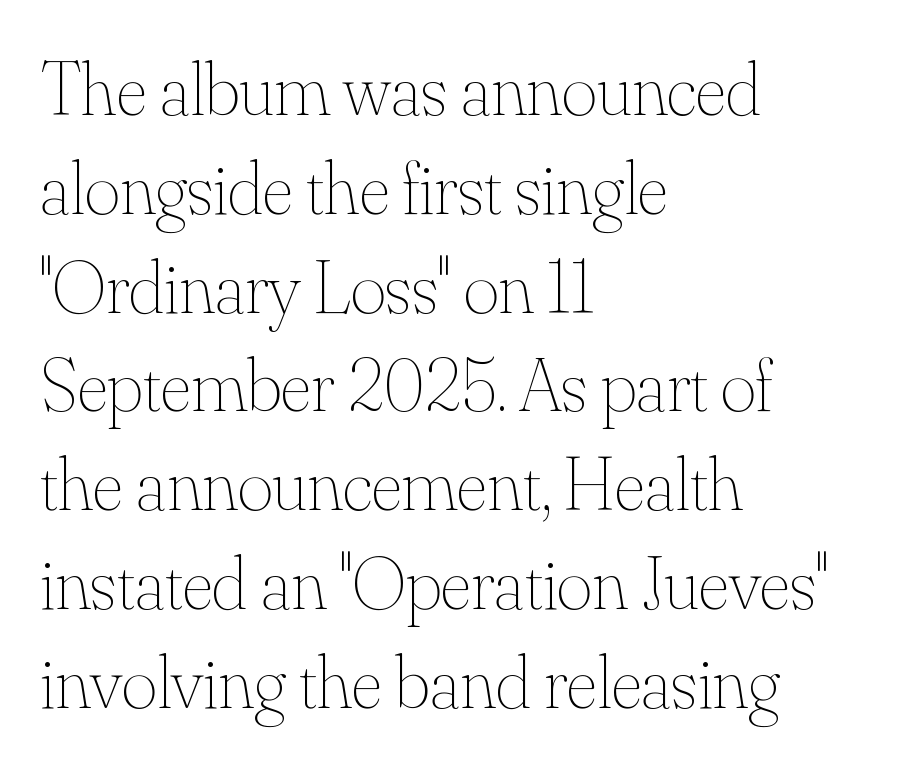
One-word summary of the alignment: left. Ascenders rise straight up at ninety degrees. Each new line begins a customary step beneath the previous one. Vertical stems look standard width or narrower in stroke.
